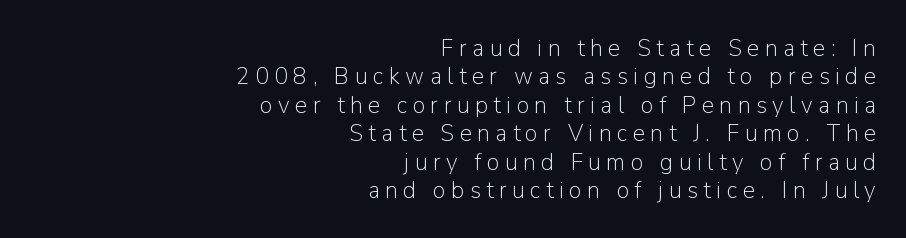
Does the lettering tilt? It doesn't — this is upright. The strokes are not fattened; the text isn't bold. The type is letterspaced generously, with wide tracking. The rendering uses a small line-height, squeezing the rows. The setting favours the right margin, as signatures and pull-quotes sometimes do.
